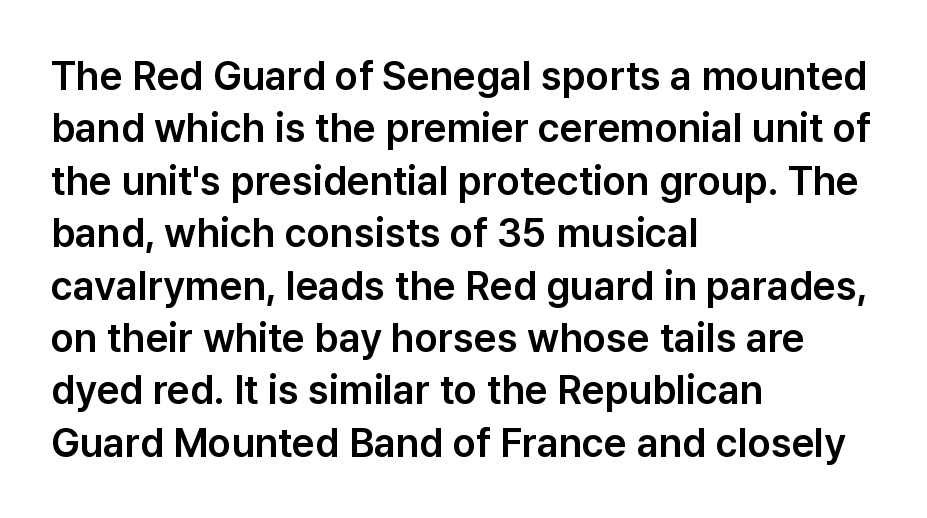
The image shows 40 px sans-serif type, upright; set left-aligned, normal line spacing (1.31x), normal letter spacing, not underlined; low stroke contrast and a medium x-height.
